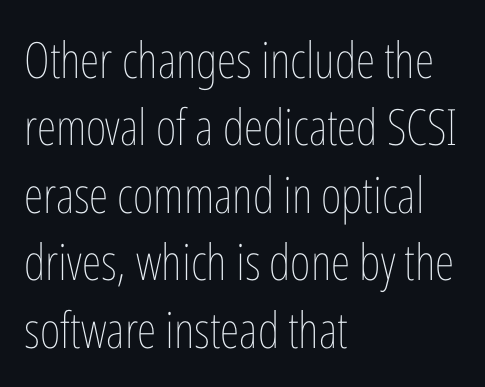
Q: Is the text bold? A: No.
Q: Is the text italic (slanted)? A: No, it is upright.
Q: Is the text underlined? A: No.
Q: How is the paragraph aligned? A: Left-aligned.
Q: Is the spacing between letters normal or unusually wide? A: Normal.
Q: Is the spacing between lines tight, normal or loose? A: Normal.
Q: Width (condensed, normal, or wide)? A: Condensed.
Q: Stroke contrast? A: Low.
Q: x-height? A: Medium.
Q: Monospaced? A: No.
